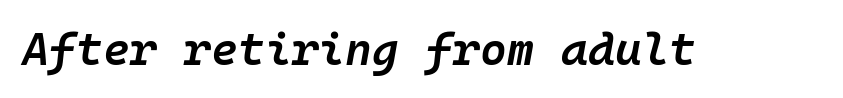
The image shows 46 px semibold type, italic (leaning right), monospaced; set normal letter spacing, not underlined; low stroke contrast and a medium x-height.
